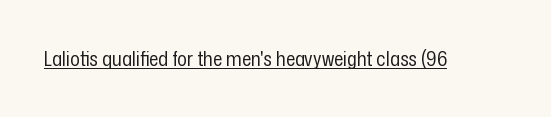
The image shows 20 px text type, upright; set normal letter spacing, underlined.
